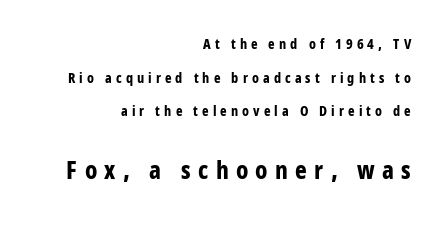
Is the block centered? No — it sits flush against the right margin. Ascenders rise straight up at ninety degrees. Descenders hang freely into open space. Does the leading feel generous? Absolutely, it's lavish. In terms of letterspacing, this is a distinctly airy, spread setting. Between these two stacked blocks, the lower one wins on size.
